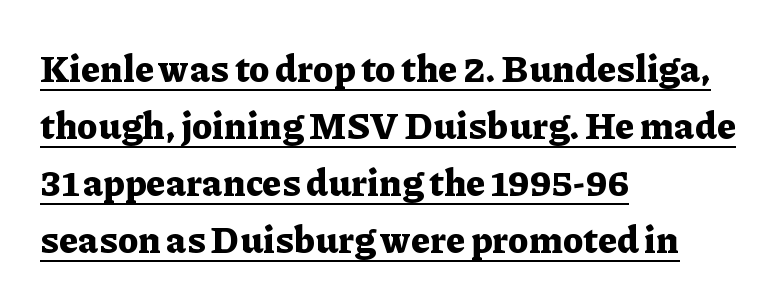
The string is rendered with underlining switched on. The rendering anchors every line to the left-hand side. Letterform terminals end in serifs throughout the passage. Weight check: bold — yes, fully. Short note: letters normally spaced.
